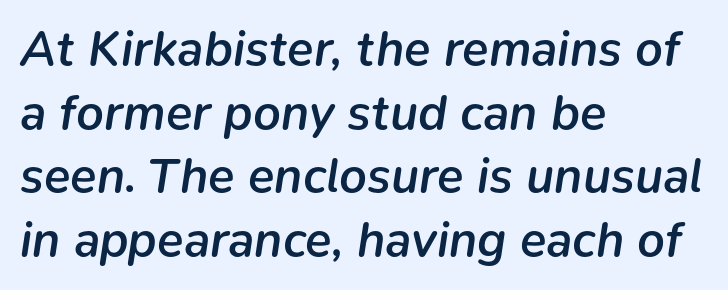
The image shows 49 px semibold type, italic (leaning right); set left-aligned, normal line spacing (1.3x), normal letter spacing, not underlined; low stroke contrast and a medium x-height.
